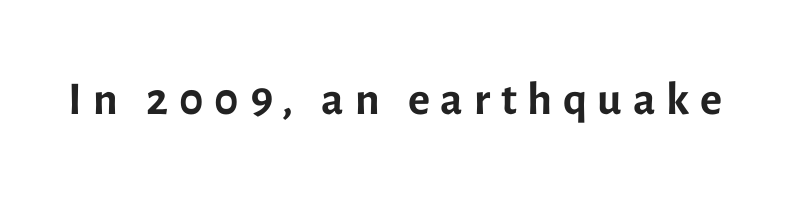
Q: Is the text bold? A: No.
Q: Is the text italic (slanted)? A: No, it is upright.
Q: Is the typeface a serif or a sans-serif typeface? A: Sans-serif.
Q: Is the text underlined? A: No.
Q: Width (condensed, normal, or wide)? A: Normal.
Q: x-height? A: Medium.
Q: Monospaced? A: No.
